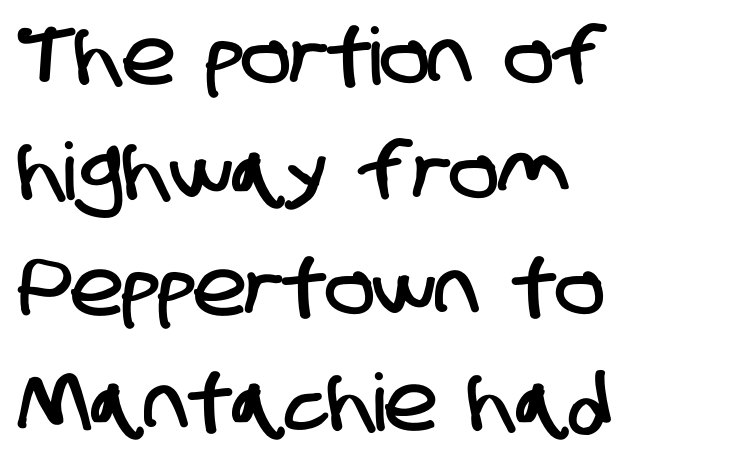
Q: Is the typeface a serif or a sans-serif typeface? A: Sans-serif.
Q: Is the text underlined? A: No.
Q: How is the paragraph aligned? A: Left-aligned.
Q: Is the spacing between letters normal or unusually wide? A: Normal.
Q: Is the spacing between lines tight, normal or loose? A: Normal.
Q: Width (condensed, normal, or wide)? A: Condensed.
Q: Stroke contrast? A: Low.
Q: x-height? A: Large.
Q: Monospaced? A: No.
